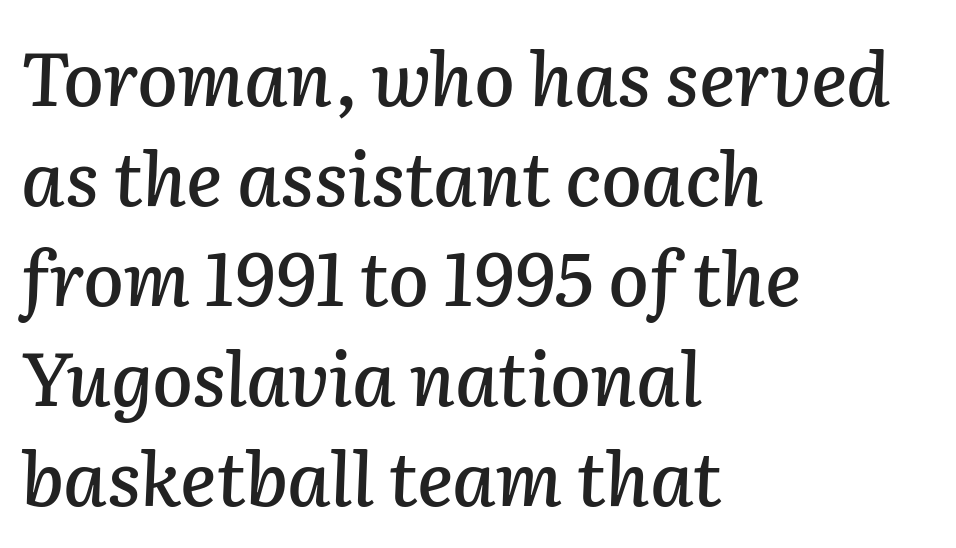
{"italic": "yes", "lean": "right", "slant_degrees": 2, "width": "normal", "stroke_contrast": "low", "x_height": "medium", "monospaced": "no", "underline": "no", "align": "left", "line_spacing": "normal", "line_spacing_ratio": 1.35, "letter_spacing": "normal", "letter_spacing_em": 0.0, "glyph_px": 74}
